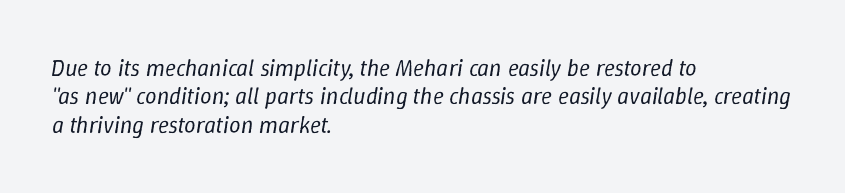
Q: Is the text bold? A: No.
Q: Is the text italic (slanted)? A: Yes, it leans right by about 9 degrees.
Q: Is the text underlined? A: No.
Q: How is the paragraph aligned? A: Left-aligned.
Q: Is the spacing between letters normal or unusually wide? A: Normal.
